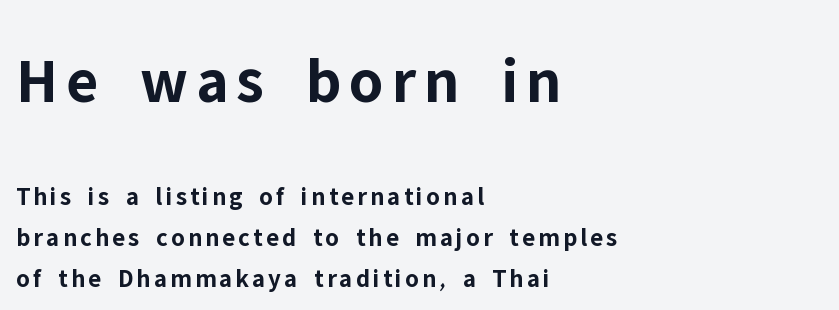
The image shows 65 px bold sans-serif type, upright; set left-aligned, normal line spacing (1.57x), not underlined; the first (top) block is 2.5x larger; low stroke contrast and a medium x-height.
